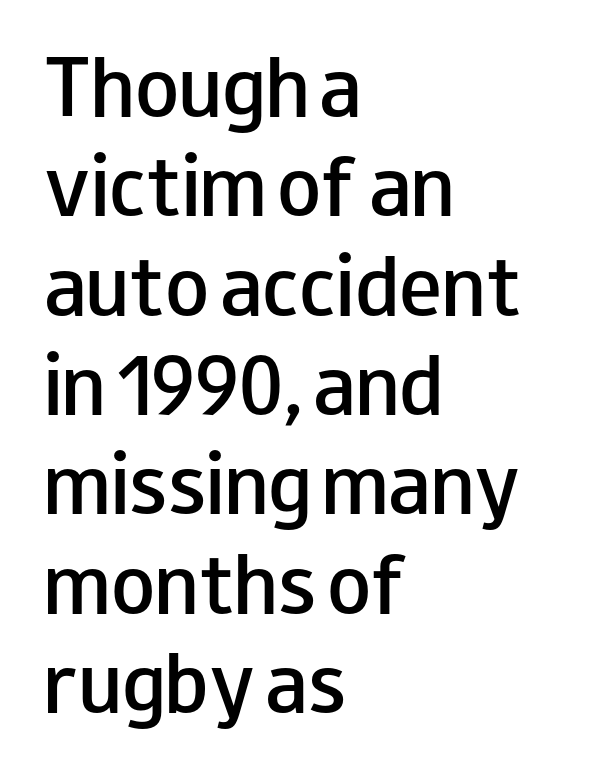
The image shows 72 px semibold, wide sans-serif type, upright; set left-aligned, normal line spacing (1.38x), normal letter spacing, not underlined; low stroke contrast and a small x-height.
